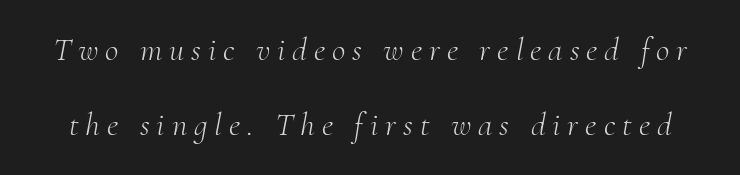
Q: Is the text bold? A: No.
Q: Is the text italic (slanted)? A: Yes, it leans right by about 10 degrees.
Q: Is the typeface a serif or a sans-serif typeface? A: Serif.
Q: Is the text underlined? A: No.
Q: Is the spacing between letters normal or unusually wide? A: Unusually wide.
Q: Is the spacing between lines tight, normal or loose? A: Loose.
Q: Width (condensed, normal, or wide)? A: Normal.
Q: Stroke contrast? A: Medium.
Q: x-height? A: Small.
Q: Monospaced? A: No.
